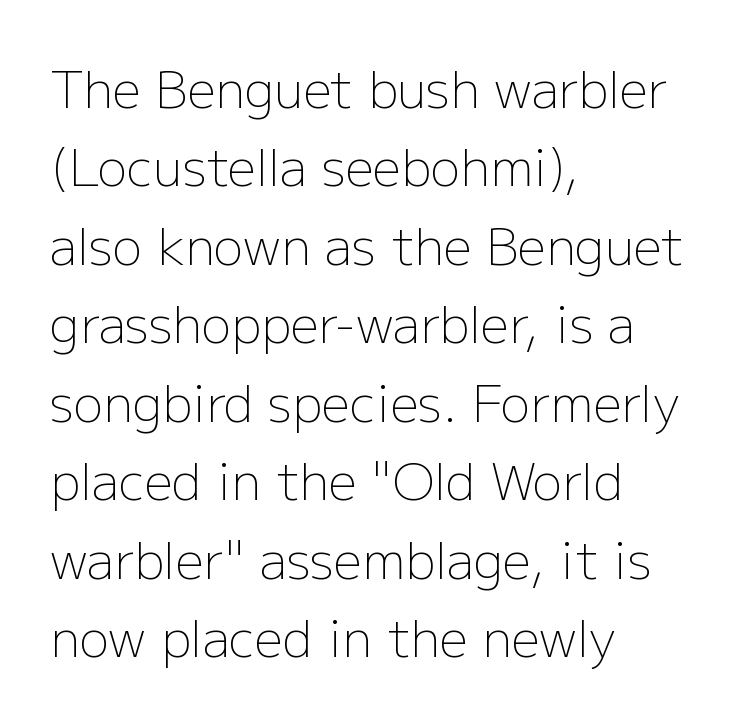
Does extra space separate the letters? No, they use regular spacing. The strokes are not fattened; the text isn't bold. Upright lettering throughout. You could not count columns in this text — the font is proportionally spaced.
